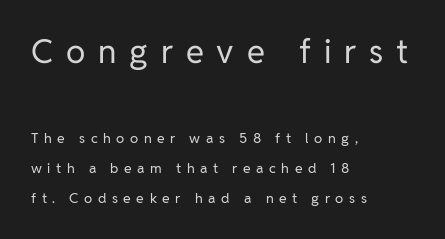
{"serif": "no", "italic": "no", "bold": "no", "weight": "regular", "width": "normal", "stroke_contrast": "low", "x_height": "medium", "monospaced": "no", "underline": "no", "align": "left", "line_spacing": "loose", "line_spacing_ratio": 2.16, "letter_spacing": "wide", "letter_spacing_em": 0.39, "larger_block": "first", "size_ratio": 2.36, "glyph_px": 33}
